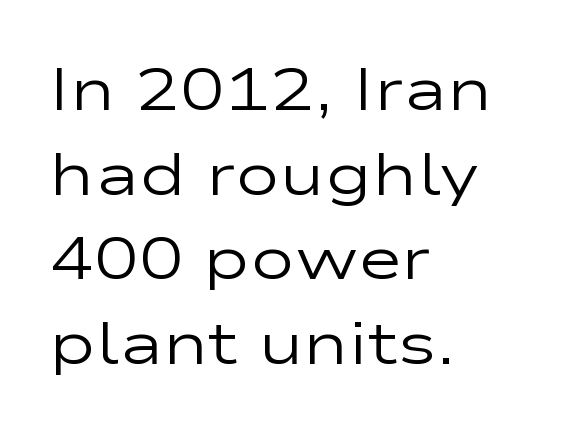
{"serif": "no", "italic": "no", "bold": "no", "weight": "regular", "width": "wide", "stroke_contrast": "low", "x_height": "medium", "monospaced": "no", "underline": "no", "align": "left", "line_spacing": "normal", "line_spacing_ratio": 1.41, "letter_spacing": "normal", "letter_spacing_em": 0.0, "glyph_px": 60}
